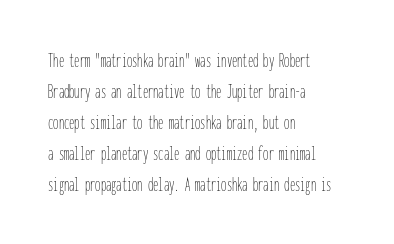
Q: Is the text bold? A: No.
Q: Is the text italic (slanted)? A: No, it is upright.
Q: Is the text underlined? A: No.
Q: How is the paragraph aligned? A: Left-aligned.
Q: Is the spacing between letters normal or unusually wide? A: Normal.
Q: Is the spacing between lines tight, normal or loose? A: Normal.
